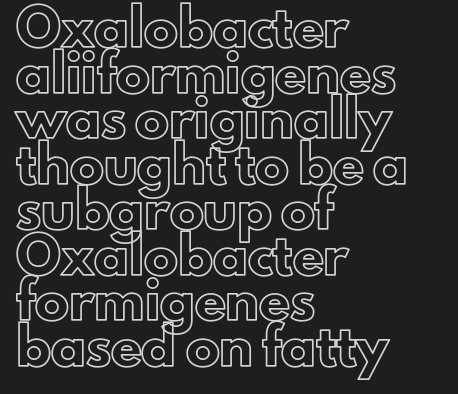
Unlike italic type, these characters show no tilt at all. These lines are set flush left with a ragged right edge. Here the designer chose a conventional face with non-uniform glyph widths. Evenly set lines give the paragraph a standard silhouette.
